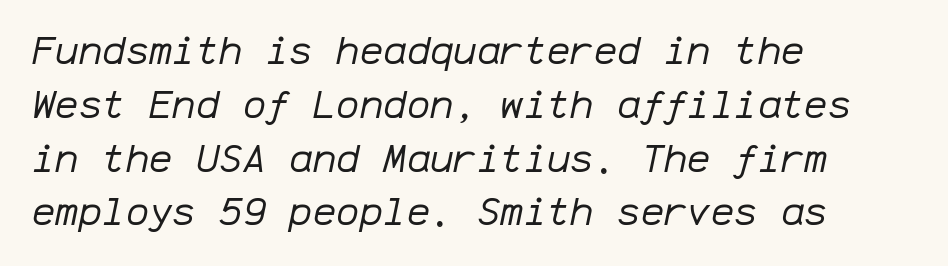
{"italic": "yes", "lean": "right", "slant_degrees": 12, "bold": "no", "weight": "regular", "width": "normal", "stroke_contrast": "low", "x_height": "medium", "monospaced": "yes", "underline": "no", "align": "left", "line_spacing": "normal", "line_spacing_ratio": 1.38, "letter_spacing": "normal", "letter_spacing_em": 0.0, "glyph_px": 39}
